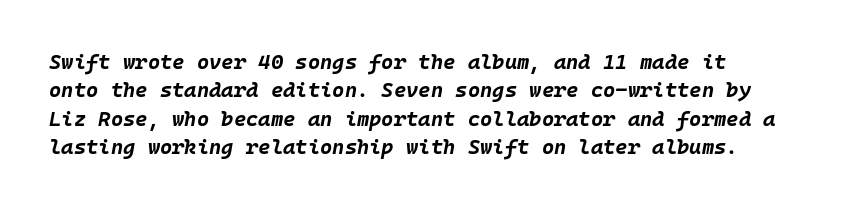
Check under the words: just untouched page. Regarding leading, the lines here are spaced in the standard way. Typesetter's note: full bold, strokes at maximum text heaviness. The text carries the slant typical of an italic or oblique font. The passage shown has conventional tracking throughout.
